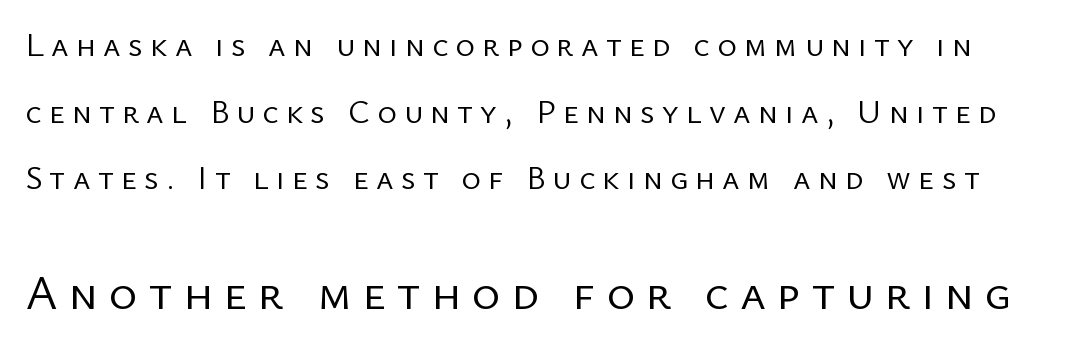
The gap between lines stays unmarked. This sample uses expanded letter spacing, leaving extra air between glyphs. Nothing sits at the stroke ends, so this counts as sans-serif. The specimen reads as upright at a glance.
